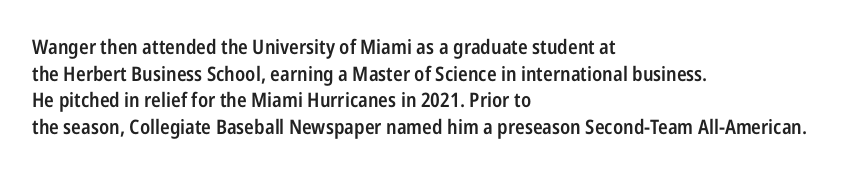
The image shows 20 px text type, upright; set left-aligned, normal line spacing (1.33x), normal letter spacing, not underlined.
